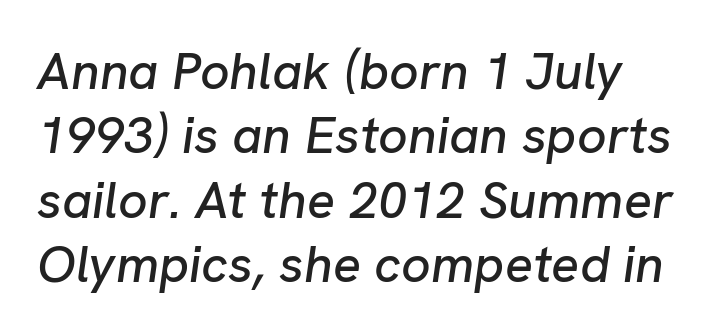
Q: Is the text italic (slanted)? A: Yes, it leans right by about 8 degrees.
Q: Is the text underlined? A: No.
Q: Is the spacing between letters normal or unusually wide? A: Normal.
Q: Width (condensed, normal, or wide)? A: Normal.
Q: Stroke contrast? A: Low.
Q: x-height? A: Medium.
Q: Monospaced? A: No.
